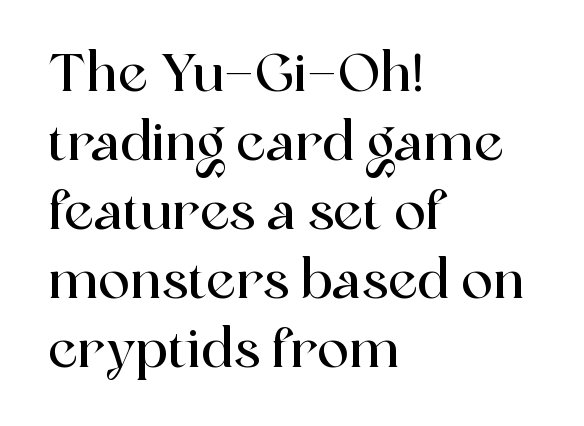
The image shows 53 px serif type, upright; set left-aligned, normal line spacing (1.3x), normal letter spacing, not underlined; a medium x-height.
